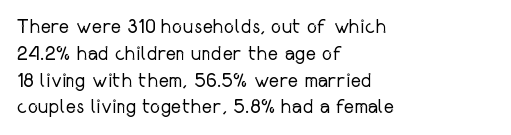
{"italic": "no", "bold": "no", "underline": "no", "align": "left", "line_spacing": "normal", "line_spacing_ratio": 1.34, "letter_spacing": "normal", "letter_spacing_em": 0.0, "glyph_px": 20}
